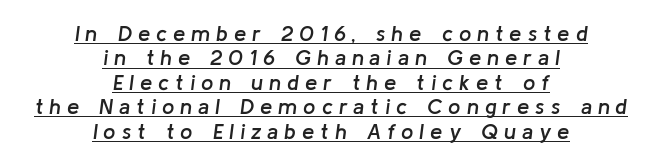
{"italic": "yes", "lean": "right", "slant_degrees": 8, "bold": "semi", "underline": "yes", "align": "center", "line_spacing": "tight", "line_spacing_ratio": 1.11, "letter_spacing": "wide", "letter_spacing_em": 0.27, "glyph_px": 22}
